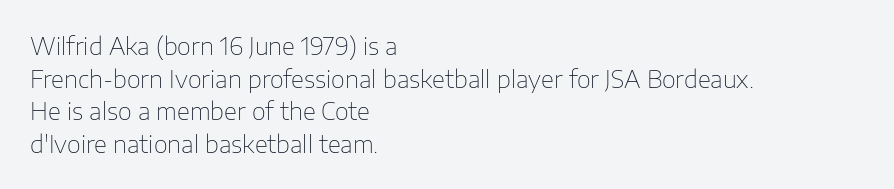
Q: Is the text bold? A: No.
Q: Is the text italic (slanted)? A: No, it is upright.
Q: Is the text underlined? A: No.
Q: How is the paragraph aligned? A: Left-aligned.
Q: Is the spacing between letters normal or unusually wide? A: Normal.
Q: Is the spacing between lines tight, normal or loose? A: Normal.
